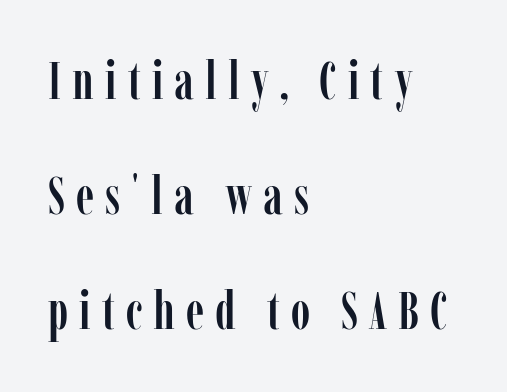
The type is letterspaced generously, with wide tracking. The typesetter chose a ragged-right arrangement here. The passage shown is typeset with a serif family. It's the straight-up-and-down kind of type. You could not count columns in this text — the font is proportionally spaced.
